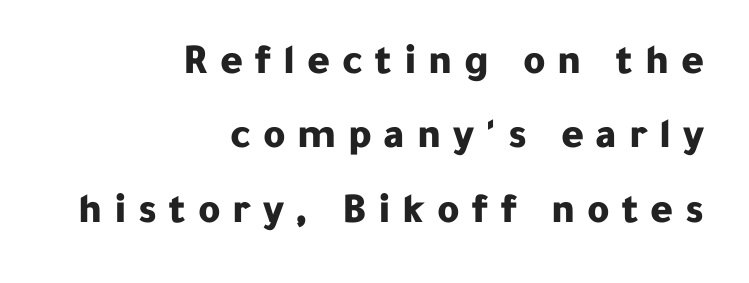
Q: Is the text bold? A: Yes.
Q: Is the text italic (slanted)? A: No, it is upright.
Q: Is the typeface a serif or a sans-serif typeface? A: Sans-serif.
Q: Is the text underlined? A: No.
Q: How is the paragraph aligned? A: Right-aligned.
Q: Is the spacing between letters normal or unusually wide? A: Unusually wide.
Q: Width (condensed, normal, or wide)? A: Normal.
Q: Stroke contrast? A: Low.
Q: x-height? A: Medium.
Q: Monospaced? A: No.
